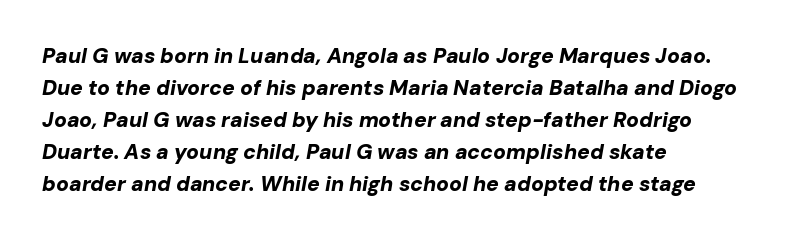
{"italic": "yes", "lean": "right", "slant_degrees": 10, "bold": "yes", "underline": "no", "align": "left", "line_spacing": "normal", "line_spacing_ratio": 1.52, "letter_spacing": "normal", "letter_spacing_em": 0.0, "glyph_px": 21}
